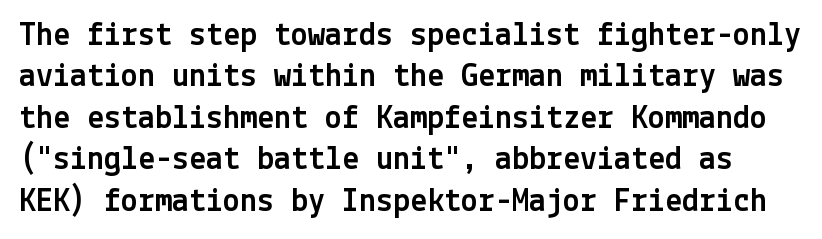
Examine the stroke ends and you'll find no serifs. Rendered with straight, roman letterforms. The gaps between neighbouring characters are ordinary and unremarkable. Check under the words: just untouched page.
